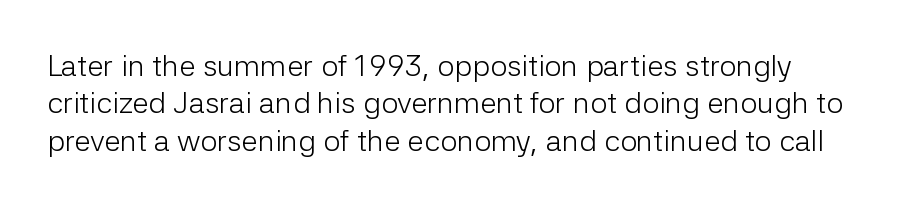
Q: Is the text bold? A: No.
Q: Is the text italic (slanted)? A: No, it is upright.
Q: Is the typeface a serif or a sans-serif typeface? A: Sans-serif.
Q: Is the text underlined? A: No.
Q: Is the spacing between letters normal or unusually wide? A: Normal.
Q: Is the spacing between lines tight, normal or loose? A: Normal.
Q: Width (condensed, normal, or wide)? A: Normal.
Q: Stroke contrast? A: Low.
Q: x-height? A: Medium.
Q: Monospaced? A: No.
